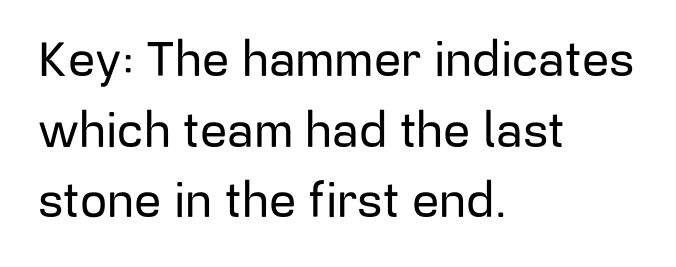
The image shows 48 px sans-serif type, upright; set left-aligned, normal line spacing (1.47x), normal letter spacing, not underlined; low stroke contrast and a medium x-height.
